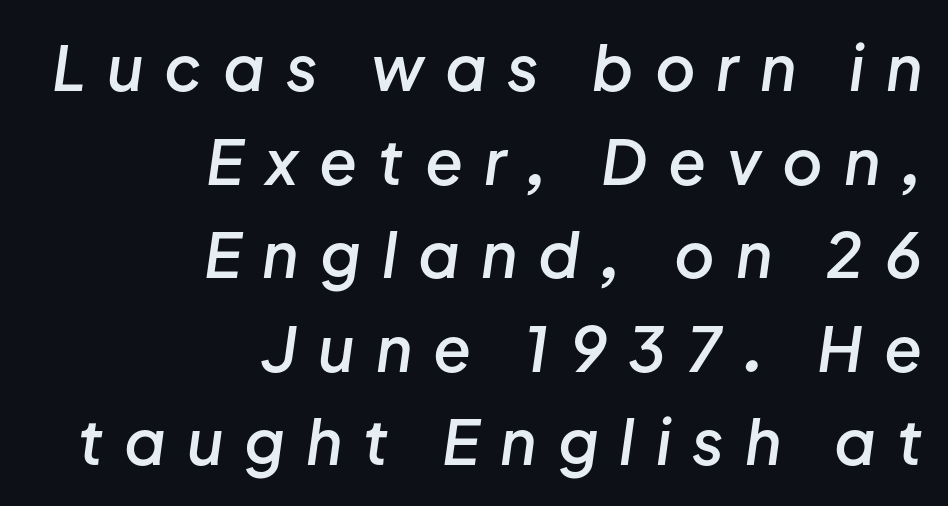
{"italic": "yes", "lean": "right", "slant_degrees": 8, "bold": "semi", "weight": "semibold", "width": "normal", "stroke_contrast": "low", "x_height": "medium", "monospaced": "no", "underline": "no", "align": "right", "line_spacing": "normal", "line_spacing_ratio": 1.51, "letter_spacing": "wide", "letter_spacing_em": 0.34, "glyph_px": 62}
